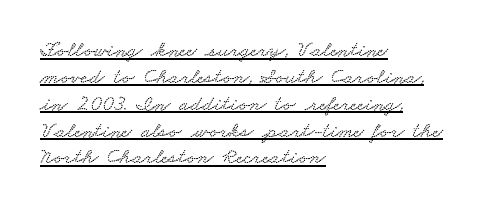
{"underline": "yes", "align": "left", "line_spacing_ratio": 1.22, "letter_spacing": "normal", "letter_spacing_em": 0.0, "glyph_px": 22}
